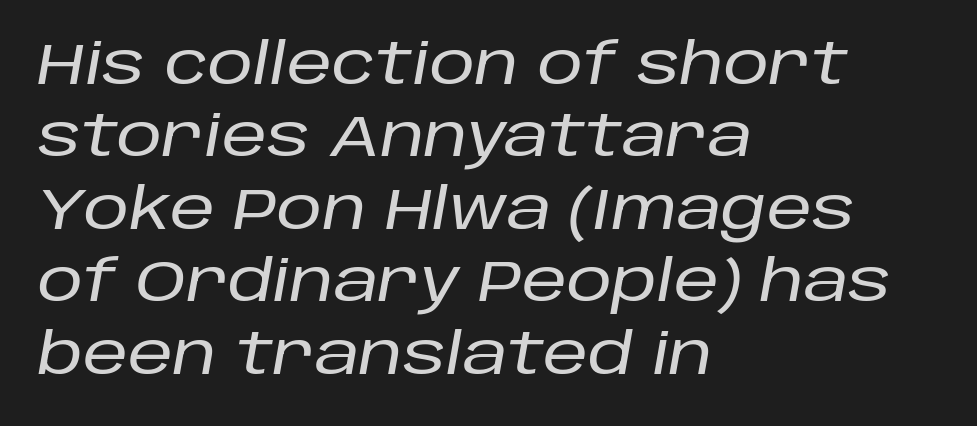
{"italic": "yes", "lean": "right", "slant_degrees": 10, "width": "normal", "stroke_contrast": "low", "x_height": "large", "monospaced": "no", "underline": "no", "align": "left", "line_spacing": "normal", "line_spacing_ratio": 1.27, "letter_spacing": "normal", "letter_spacing_em": 0.0, "glyph_px": 57}
